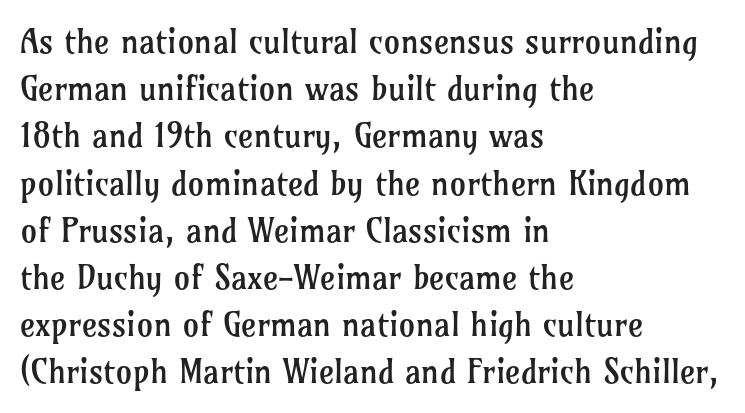
Q: Is the text bold? A: No.
Q: Is the text italic (slanted)? A: No, it is upright.
Q: Is the typeface a serif or a sans-serif typeface? A: Serif.
Q: Is the text underlined? A: No.
Q: How is the paragraph aligned? A: Left-aligned.
Q: Is the spacing between letters normal or unusually wide? A: Normal.
Q: Is the spacing between lines tight, normal or loose? A: Normal.
Q: Width (condensed, normal, or wide)? A: Normal.
Q: Stroke contrast? A: Low.
Q: x-height? A: Medium.
Q: Monospaced? A: No.
